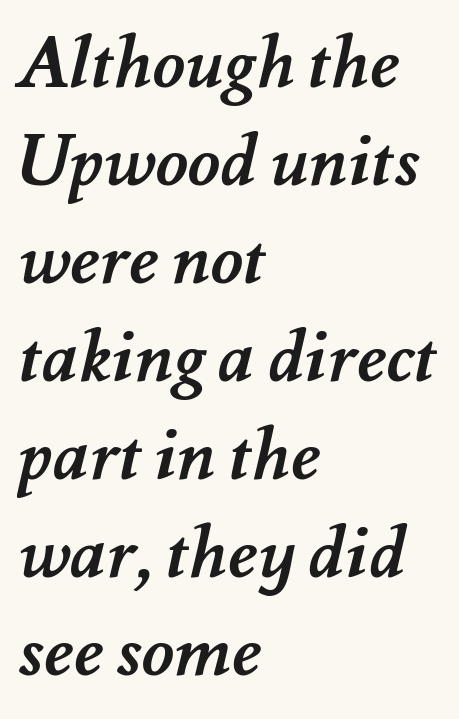
The image shows 71 px semibold type; set left-aligned, normal line spacing (1.38x), normal letter spacing, not underlined; medium stroke contrast and a small x-height.
